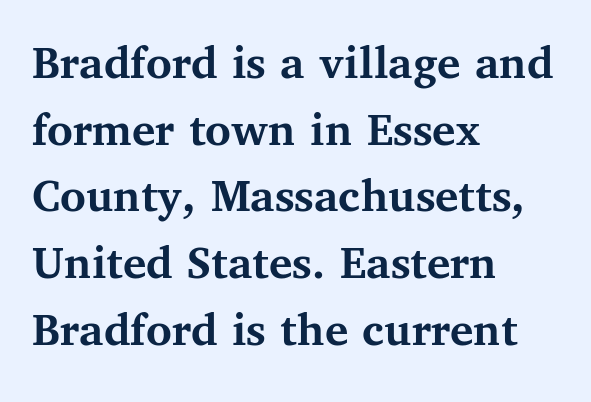
Q: Is the text bold? A: Yes.
Q: Is the text italic (slanted)? A: No, it is upright.
Q: Is the typeface a serif or a sans-serif typeface? A: Serif.
Q: Is the text underlined? A: No.
Q: How is the paragraph aligned? A: Left-aligned.
Q: Is the spacing between letters normal or unusually wide? A: Normal.
Q: Is the spacing between lines tight, normal or loose? A: Normal.
Q: Width (condensed, normal, or wide)? A: Normal.
Q: Stroke contrast? A: Medium.
Q: x-height? A: Medium.
Q: Monospaced? A: No.
